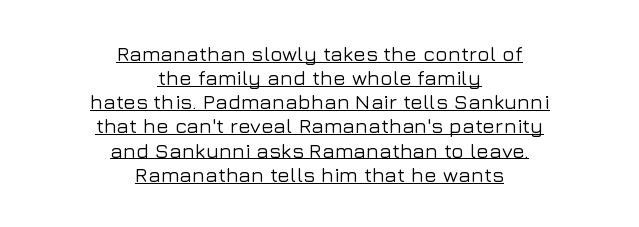
{"italic": "no", "underline": "yes", "align": "center", "line_spacing": "tight", "line_spacing_ratio": 1.15, "letter_spacing": "normal", "letter_spacing_em": 0.0, "glyph_px": 21}
